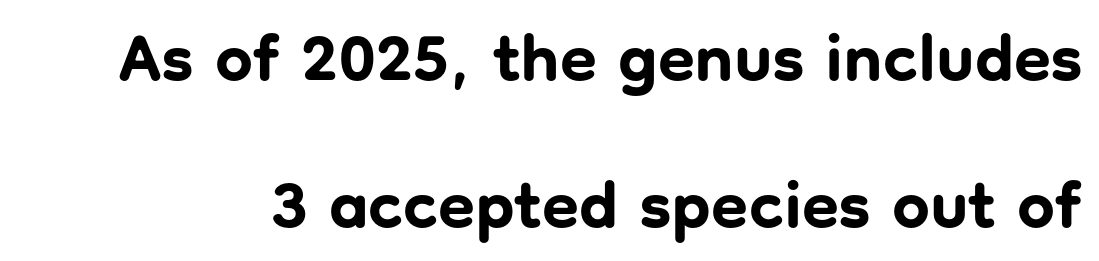
Q: Is the text bold? A: Yes.
Q: Is the text italic (slanted)? A: No, it is upright.
Q: Is the typeface a serif or a sans-serif typeface? A: Sans-serif.
Q: Is the text underlined? A: No.
Q: Is the spacing between letters normal or unusually wide? A: Normal.
Q: Is the spacing between lines tight, normal or loose? A: Loose.
Q: Width (condensed, normal, or wide)? A: Normal.
Q: Stroke contrast? A: Low.
Q: x-height? A: Medium.
Q: Monospaced? A: No.
